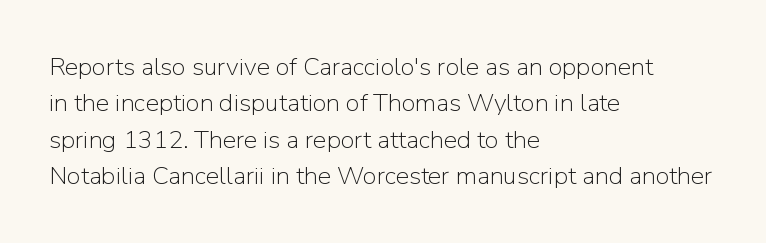
{"italic": "no", "bold": "no", "underline": "no", "align": "left", "line_spacing": "normal", "line_spacing_ratio": 1.46, "letter_spacing": "normal", "letter_spacing_em": 0.0, "glyph_px": 25}
